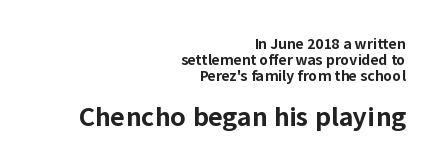
Q: Is the text bold? A: Yes.
Q: Is the text italic (slanted)? A: No, it is upright.
Q: Is the text underlined? A: No.
Q: How is the paragraph aligned? A: Right-aligned.
Q: Is the spacing between letters normal or unusually wide? A: Normal.
Q: Is the spacing between lines tight, normal or loose? A: Tight.
Q: Which block of text is set in a larger size, the first (top) or the second (bottom)? A: The second (bottom) one.
